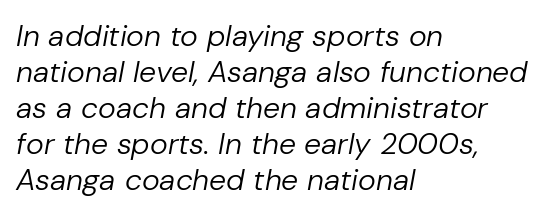
{"italic": "yes", "lean": "right", "slant_degrees": 10, "bold": "no", "weight": "regular", "width": "normal", "stroke_contrast": "low", "x_height": "medium", "monospaced": "no", "underline": "no", "align": "left", "line_spacing_ratio": 1.2, "letter_spacing": "normal", "letter_spacing_em": 0.0, "glyph_px": 30}
